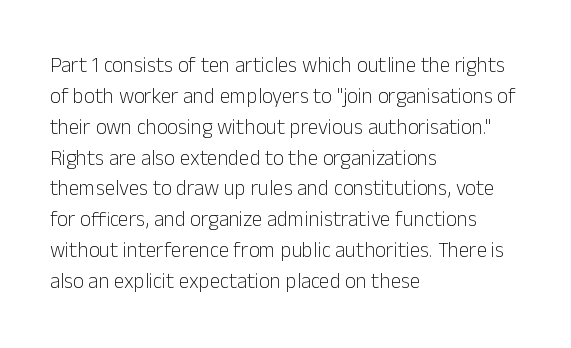
{"italic": "no", "bold": "no", "underline": "no", "align": "left", "line_spacing": "normal", "line_spacing_ratio": 1.47, "letter_spacing": "normal", "letter_spacing_em": 0.0, "glyph_px": 21}
